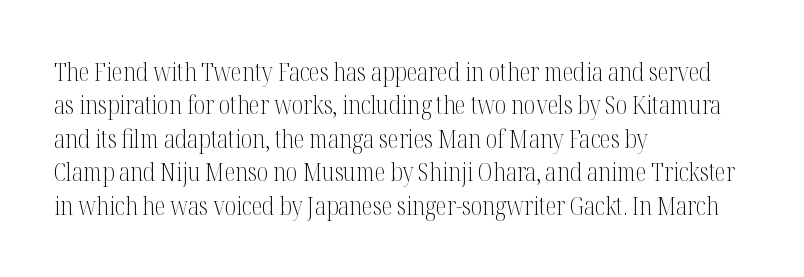
{"italic": "no", "bold": "no", "underline": "no", "align": "left", "line_spacing": "normal", "line_spacing_ratio": 1.34, "letter_spacing": "normal", "letter_spacing_em": 0.0, "glyph_px": 25}
